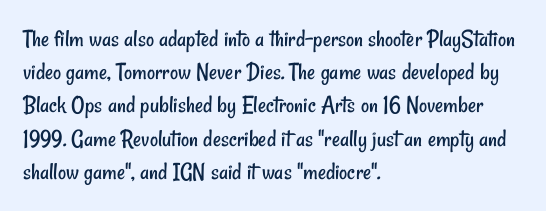
What stands out about the letter spacing? Nothing — it is the standard amount. Normally led — the rows are evenly, conventionally spaced. A student would call this left alignment; a typographer would say flush left, rag right. Check under the words: just untouched page. Think standard paragraph weight, or any step lighter than that.
